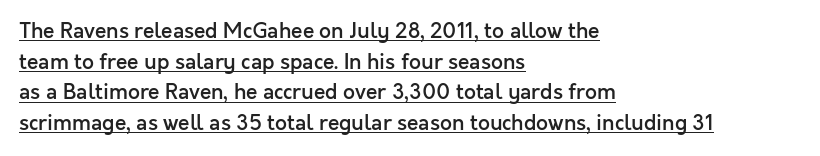
The image shows 21 px text type, upright; set left-aligned, normal line spacing (1.46x), normal letter spacing, underlined.
